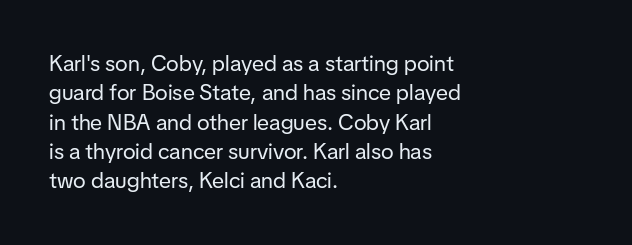
The image shows 22 px text type, upright; set left-aligned, normal line spacing (1.33x), normal letter spacing, not underlined.
